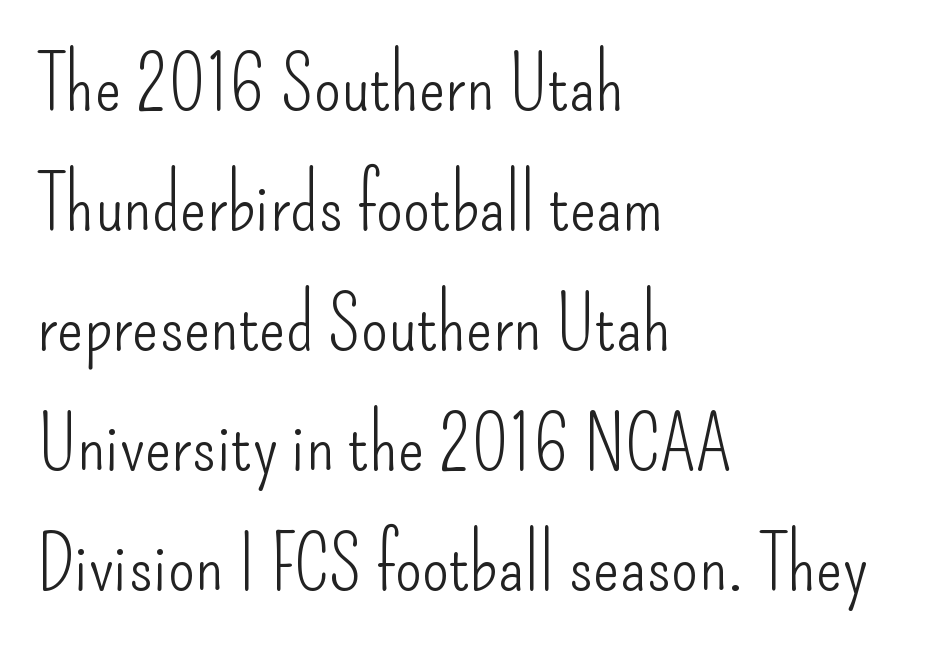
The passage is arranged the way most books set body copy — flush left. Classification — sans serif. Summary of weight: not heavy and not bold. Looks like regular typesetting: each glyph gets only the width it needs. Observe the ordinary spacing: letters are neighbours, not strangers. Compared with typical paragraphs, the rows here are spaced about the same.
